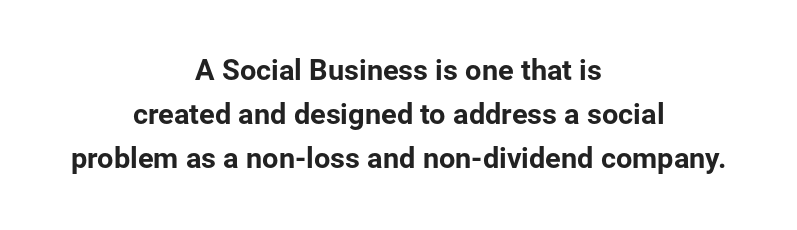
A bare baseline throughout the passage. A typesetter would call this zero additional tracking. A centered setting, common on invitations and titles, is used for this passage. The type sits square on the baseline with zero lean.
